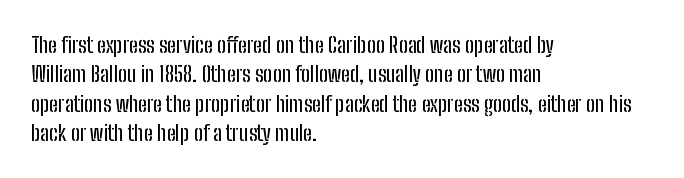
{"italic": "no", "underline": "no", "align": "left", "line_spacing": "normal", "line_spacing_ratio": 1.34, "letter_spacing": "normal", "letter_spacing_em": 0.0, "glyph_px": 22}
